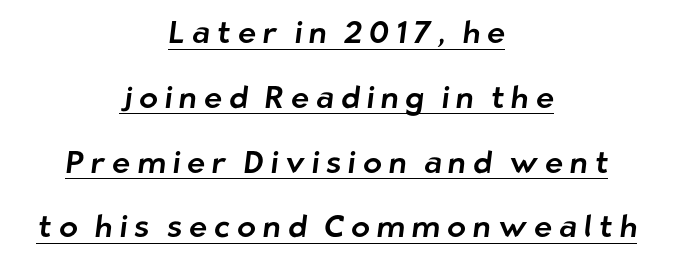
Do the characters align in a grid? No, the font is proportional. The lines are quadded center. The tracking reads as deliberately expanded to a designer's eye. Leading: increased.
